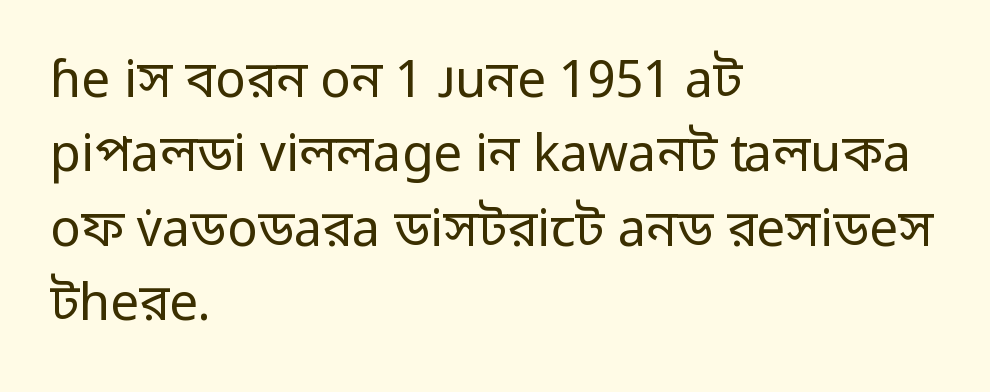
The image shows 51 px regular-weight sans-serif type, upright; set left-aligned, normal line spacing (1.46x), normal letter spacing, not underlined; low stroke contrast and a medium x-height.
